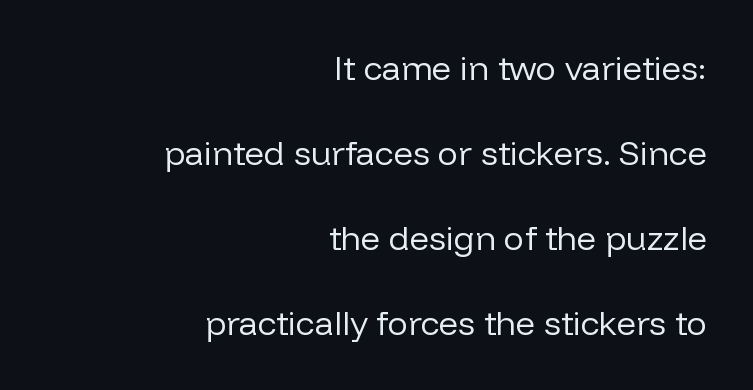
Think standard paragraph weight, or any step lighter than that. A typesetter would call this proportional, since set widths differ per character. Rule under the text: the space is simply empty. This rendering leaves character spacing at its baseline value. A roman cut, with each character standing at attention.
